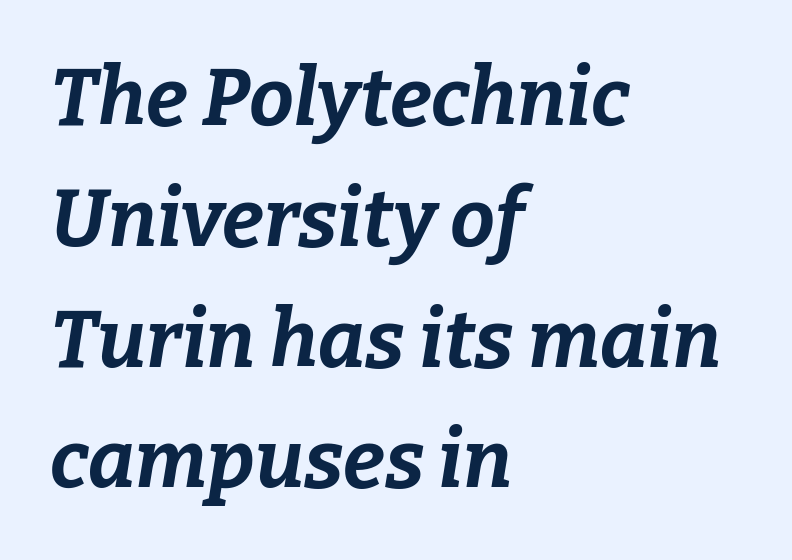
{"italic": "yes", "lean": "right", "slant_degrees": 9, "bold": "yes", "weight": "bold", "width": "normal", "stroke_contrast": "low", "x_height": "medium", "monospaced": "no", "underline": "no", "align": "left", "line_spacing": "normal", "line_spacing_ratio": 1.51, "letter_spacing": "normal", "letter_spacing_em": 0.0, "glyph_px": 80}
